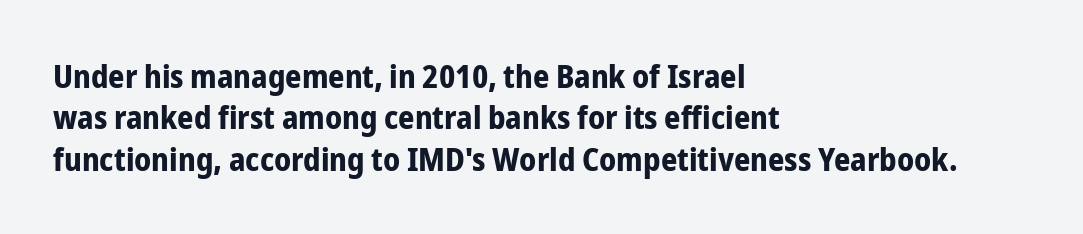
The image shows 32 px bold, condensed sans-serif type, upright; set left-aligned, normal line spacing (1.29x), normal letter spacing, not underlined; low stroke contrast and a medium x-height.
